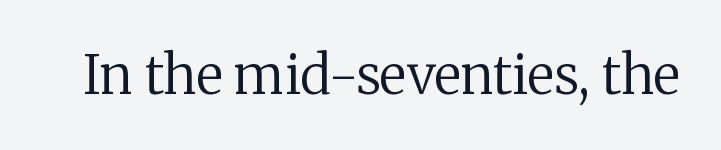
The image shows 53 px regular-weight serif type, upright; set normal letter spacing, not underlined; medium stroke contrast and a medium x-height.
